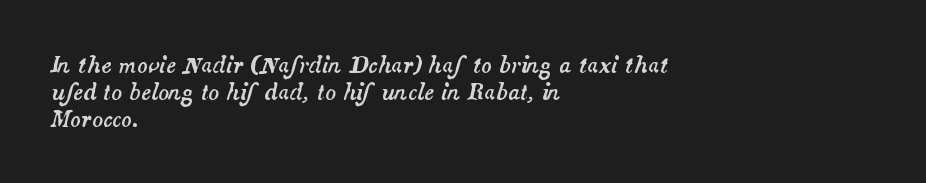
The image shows 22 px text type, italic (leaning right); set left-aligned, line spacing 1.22x, normal letter spacing, not underlined.
